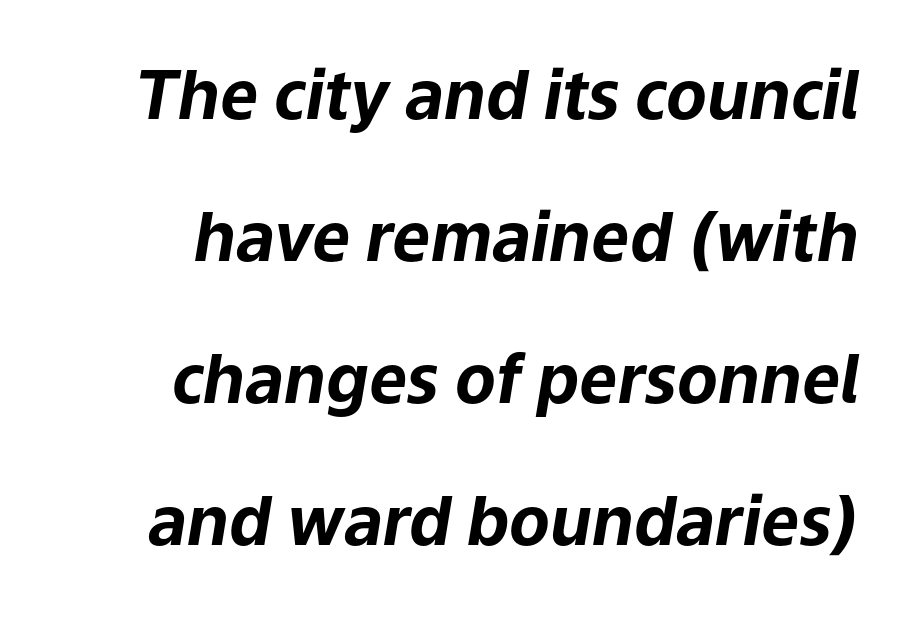
The image shows 67 px bold type, italic (leaning right); set loose line spacing (2.12x), normal letter spacing, not underlined; low stroke contrast and a medium x-height.
